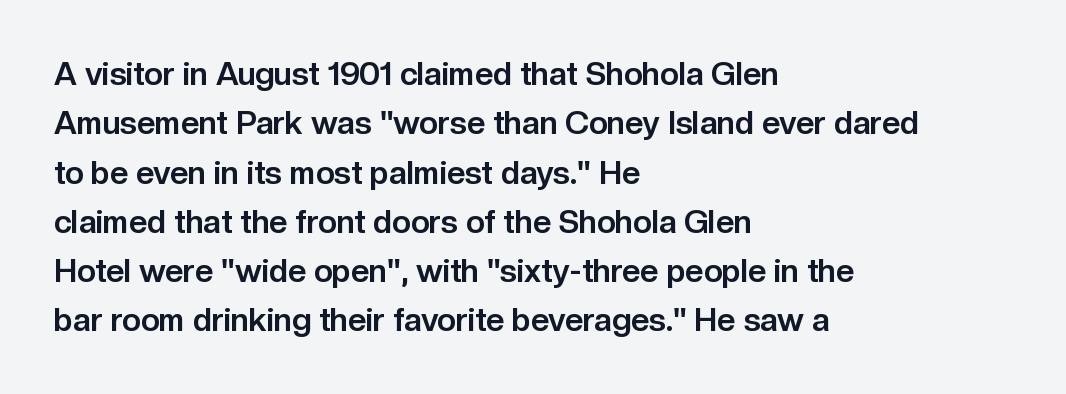
The baseline area is clear. The passage shown is typed in a proportional face where columns would drift. Italic: no, the glyphs are upright roman. These words are printed bold, with thick strokes throughout. This sample keeps an unexceptional amount of space between lines.
